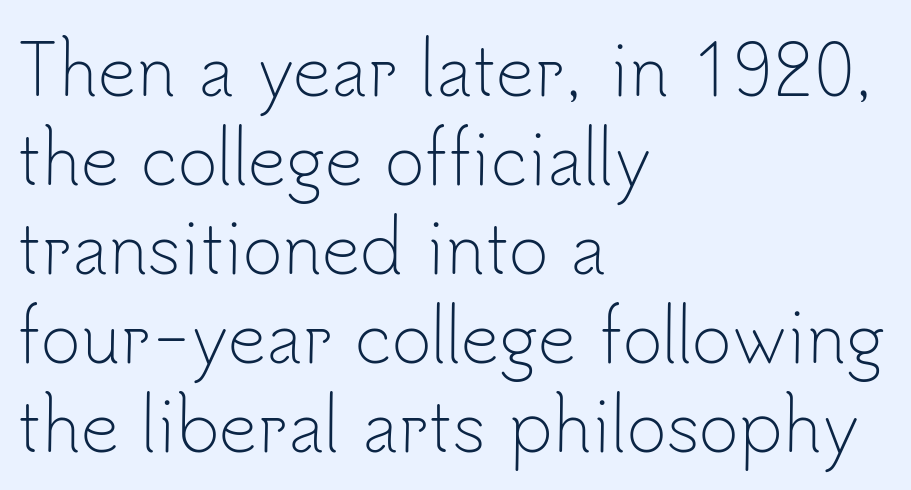
Q: Is the text bold? A: No.
Q: Is the text italic (slanted)? A: No, it is upright.
Q: Is the typeface a serif or a sans-serif typeface? A: Sans-serif.
Q: Is the text underlined? A: No.
Q: How is the paragraph aligned? A: Left-aligned.
Q: Is the spacing between letters normal or unusually wide? A: Normal.
Q: Is the spacing between lines tight, normal or loose? A: Normal.
Q: Width (condensed, normal, or wide)? A: Normal.
Q: Stroke contrast? A: Low.
Q: x-height? A: Small.
Q: Monospaced? A: No.
